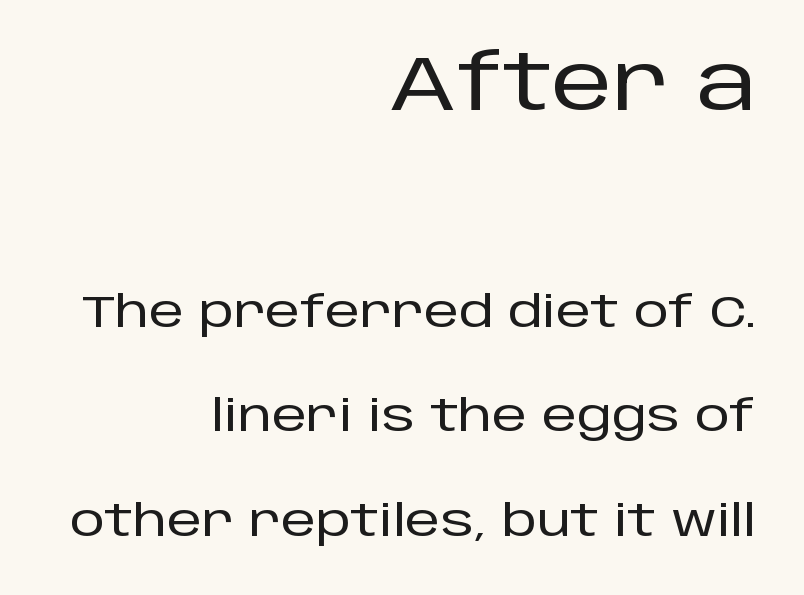
{"serif": "no", "italic": "no", "width": "normal", "stroke_contrast": "low", "x_height": "large", "monospaced": "no", "underline": "no", "align": "right", "line_spacing": "loose", "line_spacing_ratio": 2.37, "letter_spacing": "normal", "letter_spacing_em": 0.0, "larger_block": "first", "size_ratio": 1.75, "glyph_px": 77}
